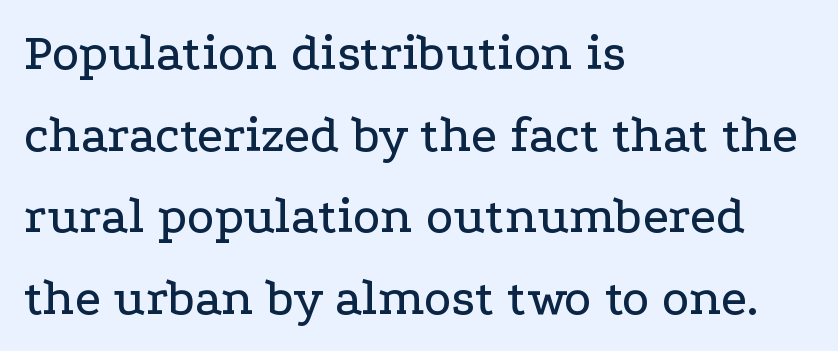
The lines in this sample share a left origin and differ only in where they stop. The zone under the glyphs is completely vacant. Designer's note — italics off, roman on. The rendering uses natural spacing where letterforms have individual widths.
